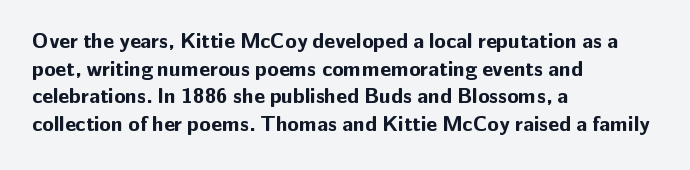
The image shows 21 px bold type, upright; set left-aligned, normal line spacing (1.32x), normal letter spacing, not underlined.
